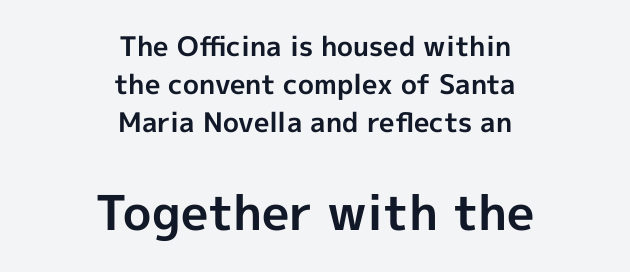
{"serif": "no", "italic": "no", "bold": "yes", "weight": "bold", "width": "normal", "x_height": "medium", "monospaced": "no", "underline": "no", "align": "center", "line_spacing": "normal", "line_spacing_ratio": 1.4, "letter_spacing": "normal", "letter_spacing_em": 0.0, "larger_block": "second", "size_ratio": 1.78, "glyph_px": 48}
